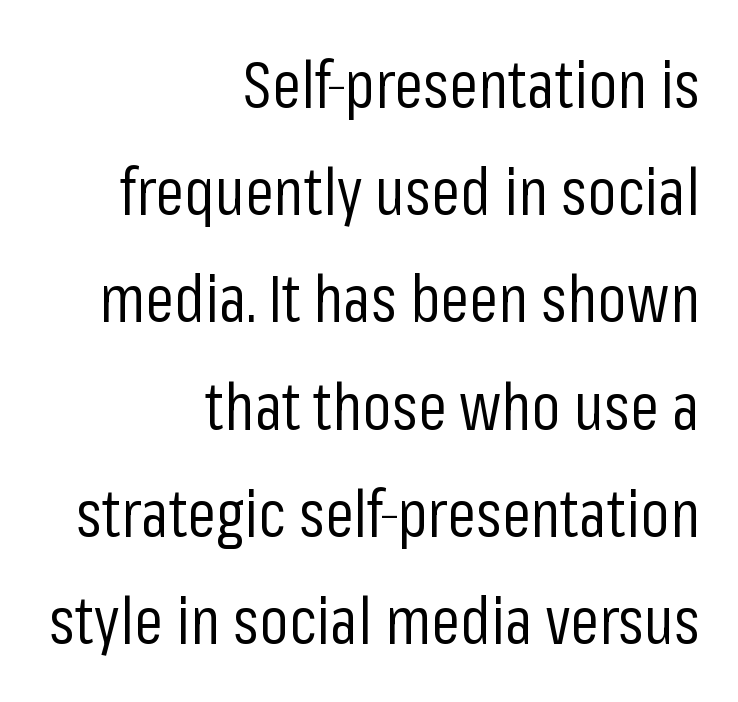
Observe the absence of serifs on each vertical stroke in this sample. The rag falls on the left side of this text block. Here the glyphs are tracked normally, forming tight word shapes. Type without underlining.
